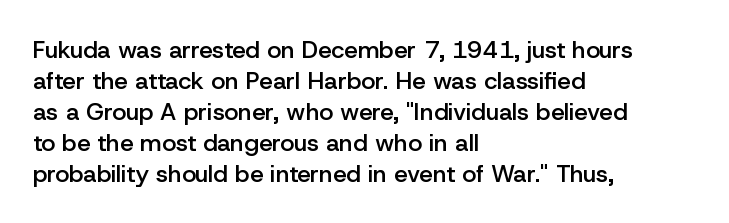
The strip under each line holds only bare page. Default kerning and tracking; the words read as compact shapes. This is the regular roman posture of the typeface. Regular leading. One-word summary of the alignment: left.
